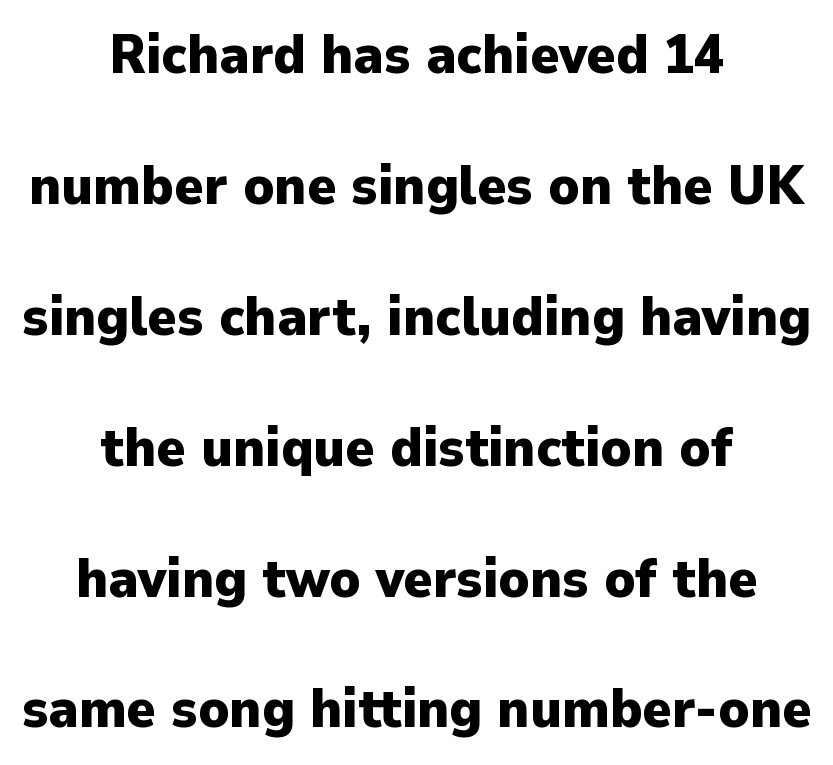
{"serif": "no", "italic": "no", "bold": "yes", "weight": "heavy", "width": "normal", "stroke_contrast": "low", "x_height": "medium", "monospaced": "no", "underline": "no", "align": "center", "line_spacing": "loose", "line_spacing_ratio": 2.38, "letter_spacing": "normal", "letter_spacing_em": 0.0, "glyph_px": 55}
